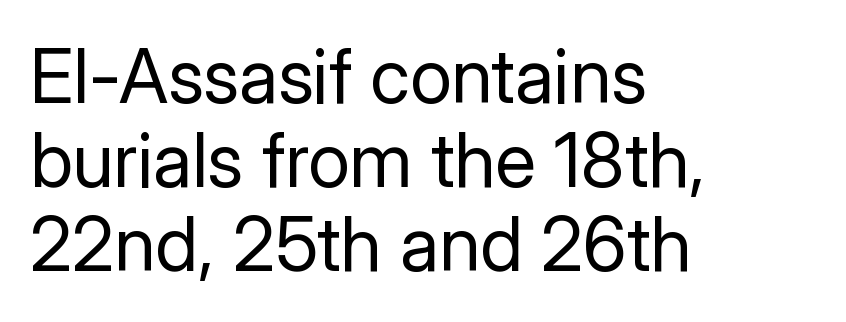
The image shows 75 px regular-weight sans-serif type, upright; set left-aligned, tight line spacing (1.12x), normal letter spacing, not underlined; low stroke contrast and a medium x-height.
